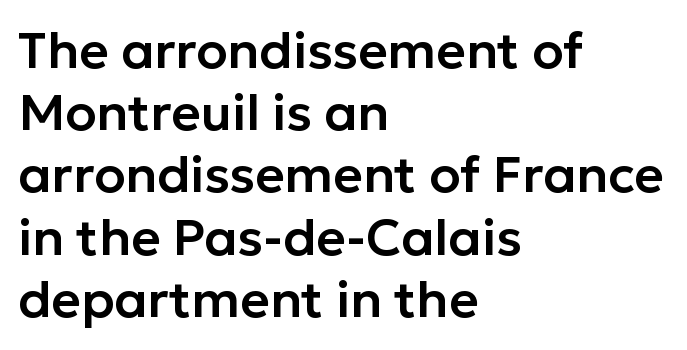
Q: Is the text italic (slanted)? A: No, it is upright.
Q: Is the typeface a serif or a sans-serif typeface? A: Sans-serif.
Q: Is the text underlined? A: No.
Q: How is the paragraph aligned? A: Left-aligned.
Q: Is the spacing between letters normal or unusually wide? A: Normal.
Q: Width (condensed, normal, or wide)? A: Normal.
Q: Stroke contrast? A: Low.
Q: x-height? A: Medium.
Q: Monospaced? A: No.
